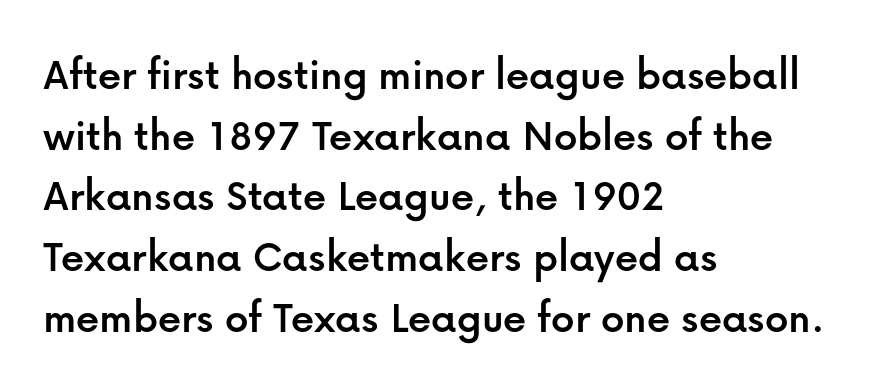
In terms of letterspacing, this is plain default setting. Horizontal bands of white between lines are of average thickness. This sample has the flowing, uneven cadence of proportional lettering. Glance below the letters and you will spot only blank space.
